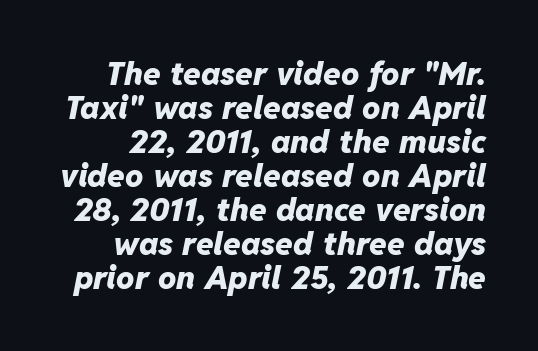
The image shows 32 px heavy type, italic (leaning right); set tight line spacing (1.06x), normal letter spacing, not underlined; low stroke contrast and a medium x-height.
